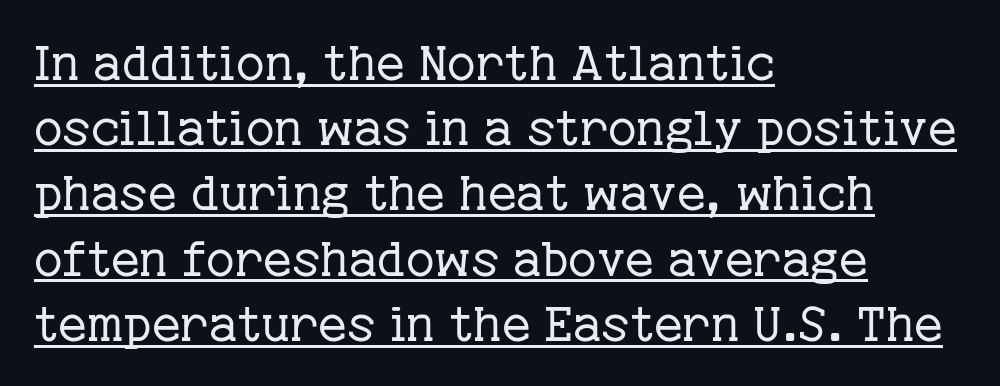
Q: Is the text bold? A: No.
Q: Is the text italic (slanted)? A: No, it is upright.
Q: Is the typeface a serif or a sans-serif typeface? A: Serif.
Q: Is the text underlined? A: Yes.
Q: How is the paragraph aligned? A: Left-aligned.
Q: Is the spacing between letters normal or unusually wide? A: Normal.
Q: Is the spacing between lines tight, normal or loose? A: Normal.
Q: Width (condensed, normal, or wide)? A: Normal.
Q: Stroke contrast? A: Low.
Q: x-height? A: Medium.
Q: Monospaced? A: No.
